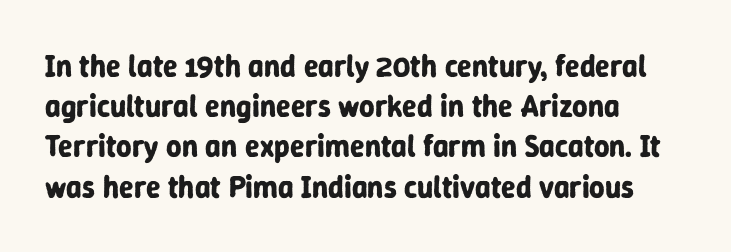
Q: Is the text bold? A: Yes.
Q: Is the text italic (slanted)? A: No, it is upright.
Q: Is the typeface a serif or a sans-serif typeface? A: Sans-serif.
Q: Is the text underlined? A: No.
Q: How is the paragraph aligned? A: Left-aligned.
Q: Is the spacing between letters normal or unusually wide? A: Normal.
Q: Is the spacing between lines tight, normal or loose? A: Normal.
Q: Width (condensed, normal, or wide)? A: Normal.
Q: Stroke contrast? A: Low.
Q: x-height? A: Medium.
Q: Monospaced? A: No.
